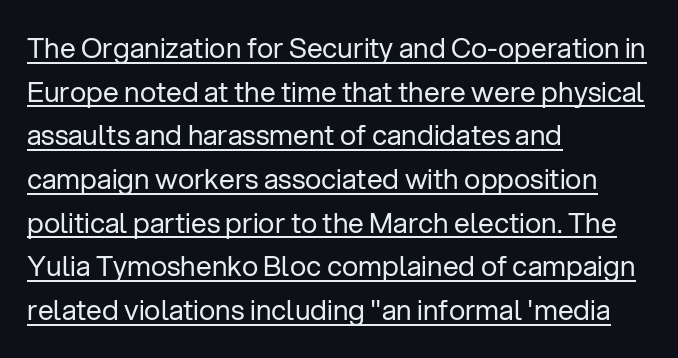
The text was rendered using a sans face with plain stroke endings. Each letter keeps its own natural width here, so spacing adapts to shape. Nobody touched the tracking dial on this one. Quick note: underline on. No extra ink here — the face is not bold. Characters remain perfectly vertical along every line.
